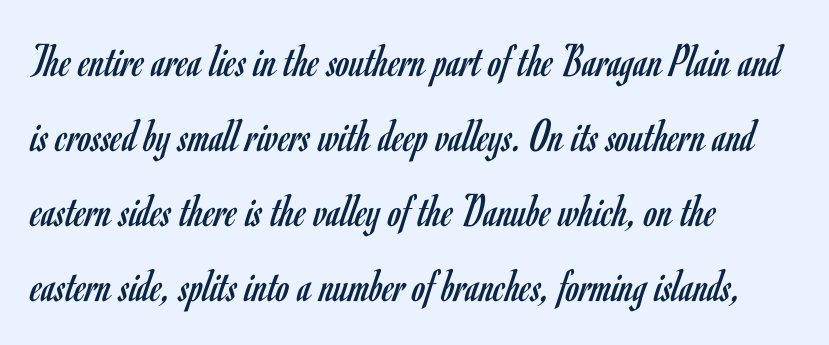
The image shows 48 px regular-weight, condensed sans-serif type; set left-aligned, normal line spacing (1.56x), normal letter spacing, not underlined; low stroke contrast and a small x-height.
